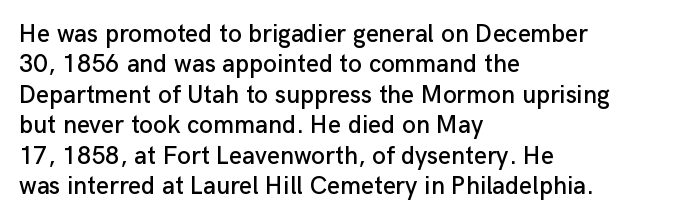
The typography opts for an upright posture over an oblique one. The letterforms sit shoulder to shoulder at normal distance. Compared with a centered layout, this one pins lines to the left instead. Descenders are the only things crossing below the line.
